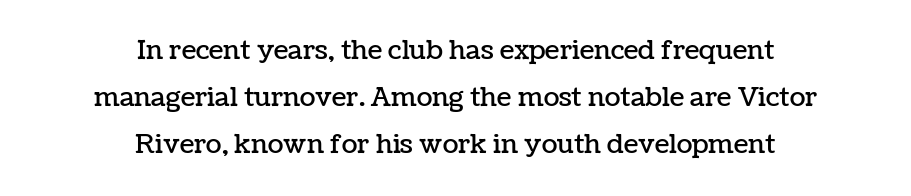
{"italic": "no", "underline": "no", "align": "center", "line_spacing_ratio": 1.81, "letter_spacing": "normal", "letter_spacing_em": 0.0, "glyph_px": 26}
